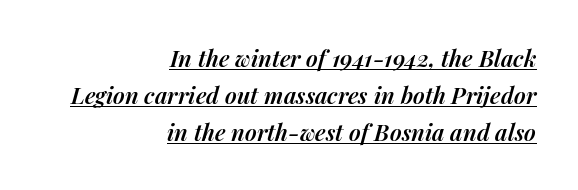
Heft: intermediate — a semibold. A typesetter would call this zero additional tracking. Does the lettering tilt? It does — this is italic. This rendering uses right alignment, leaving the left contour irregular.
